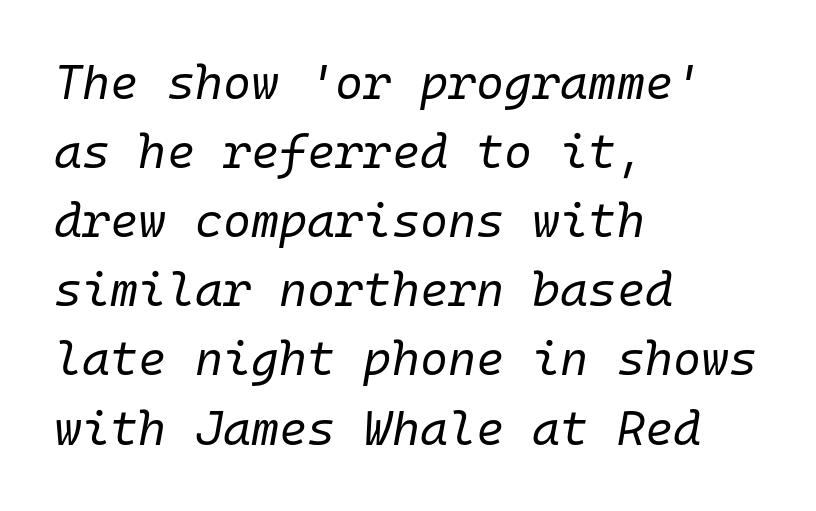
{"italic": "yes", "lean": "right", "slant_degrees": 10, "bold": "no", "weight": "regular", "width": "normal", "stroke_contrast": "low", "x_height": "medium", "monospaced": "yes", "underline": "no", "align": "left", "line_spacing": "normal", "line_spacing_ratio": 1.44, "letter_spacing": "normal", "letter_spacing_em": 0.0, "glyph_px": 48}
